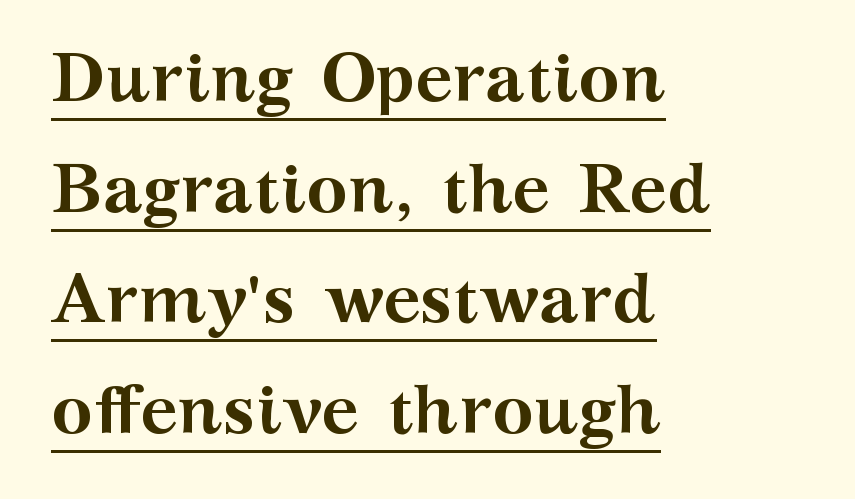
Q: Is the text bold? A: Yes.
Q: Is the text italic (slanted)? A: No, it is upright.
Q: Is the typeface a serif or a sans-serif typeface? A: Serif.
Q: Is the text underlined? A: Yes.
Q: How is the paragraph aligned? A: Left-aligned.
Q: Is the spacing between letters normal or unusually wide? A: Normal.
Q: Is the spacing between lines tight, normal or loose? A: Normal.
Q: Width (condensed, normal, or wide)? A: Wide.
Q: Stroke contrast? A: Medium.
Q: x-height? A: Medium.
Q: Monospaced? A: No.
